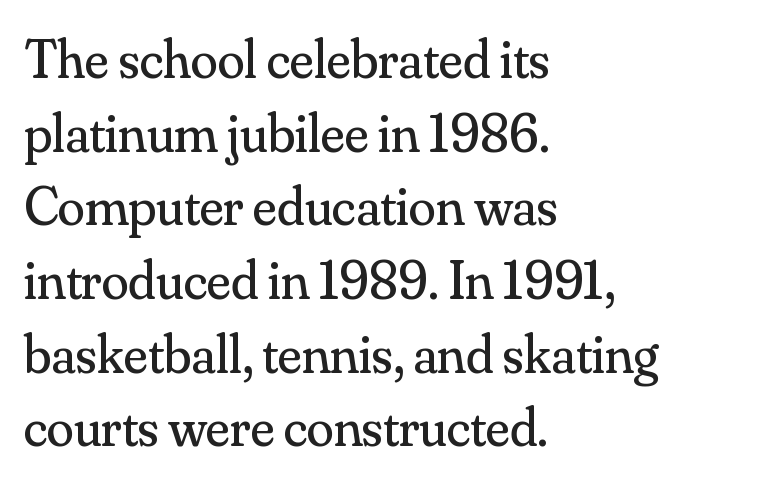
The image shows 55 px regular-weight serif type, upright; set left-aligned, normal line spacing (1.34x), normal letter spacing, not underlined; medium stroke contrast and a small x-height.
